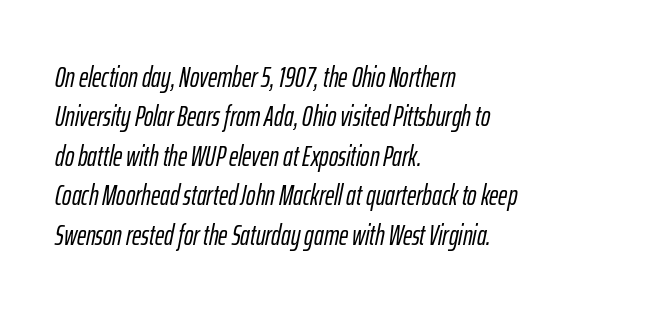
The image shows 28 px condensed type, italic (leaning right); set left-aligned, normal line spacing (1.41x), normal letter spacing, not underlined; low stroke contrast and a medium x-height.
